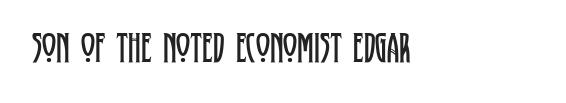
Q: Is the text bold? A: No.
Q: Is the text italic (slanted)? A: No, it is upright.
Q: Is the typeface a serif or a sans-serif typeface? A: Serif.
Q: Is the text underlined? A: No.
Q: Is the spacing between letters normal or unusually wide? A: Normal.
Q: Width (condensed, normal, or wide)? A: Condensed.
Q: Stroke contrast? A: Low.
Q: x-height? A: Large.
Q: Monospaced? A: No.
